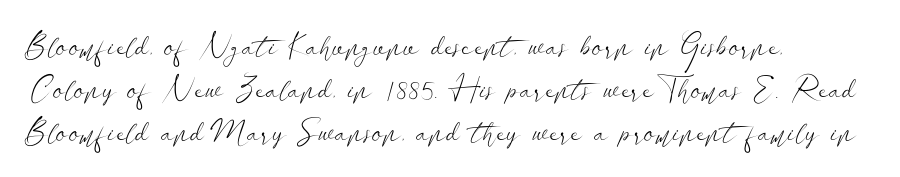
Students, note that the glyphs here touch the page at normal intervals. The gap between lines stays unmarked. Do the characters align in a grid? No, the font is proportional.
